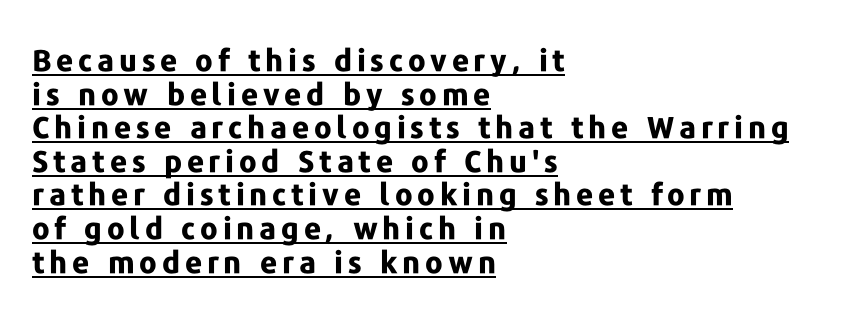
The image shows 30 px bold sans-serif type, upright; set left-aligned, tight line spacing (1.12x), underlined; low stroke contrast and a medium x-height.
